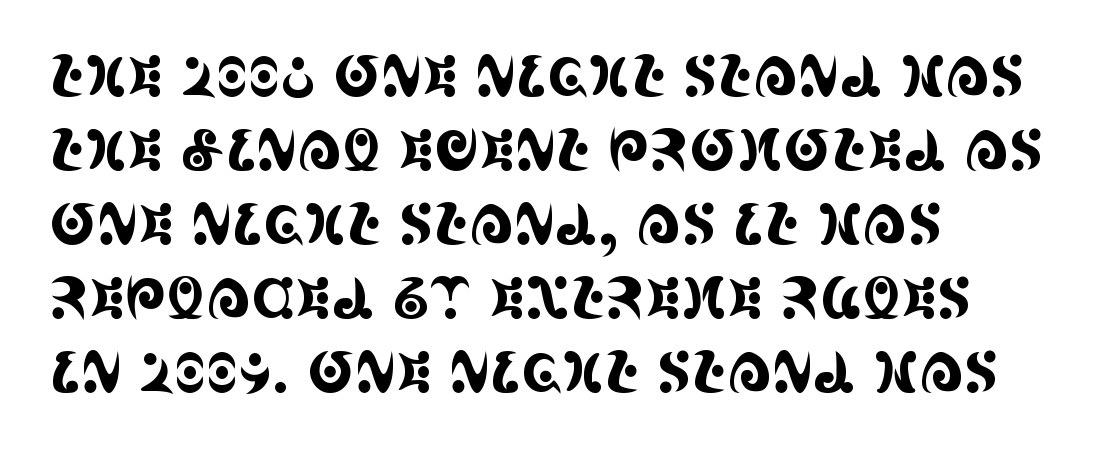
In terms of leading, this rendering sits right in the middle. The space beneath each line is pristine and unruled. If you drew a ruler down the left edge, every line would touch it. Here the glyphs are tracked normally, forming tight word shapes. Posture: straight, roman, zero tilt.
